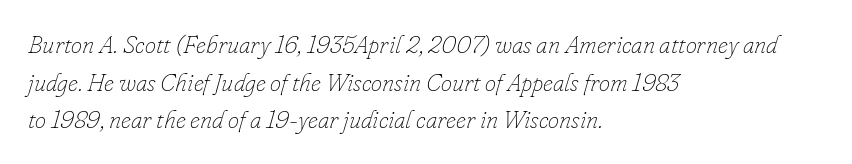
The image shows 25 px text type, italic (leaning right); set left-aligned, normal line spacing (1.51x), normal letter spacing, not underlined.
